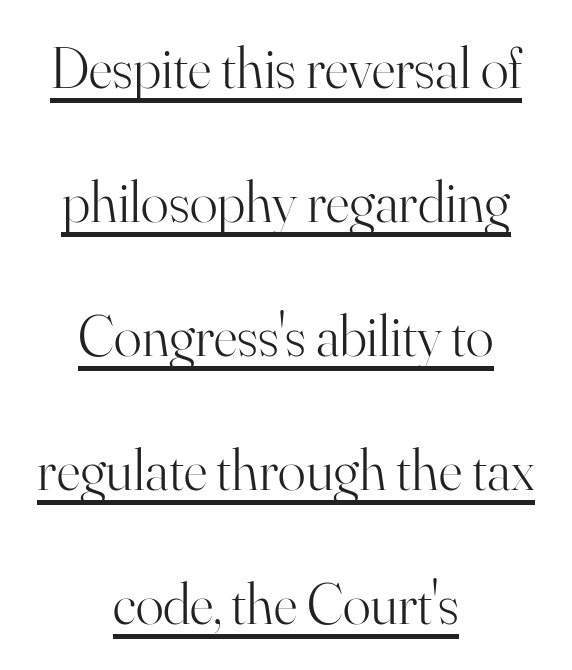
A typesetter would mark this as roman, not italic. Proportional: the letters do not fall into vertical columns. Is the type heavy? It reads as light-to-regular instead. Little horizontal feet cap the strokes, marking this as serif type.
